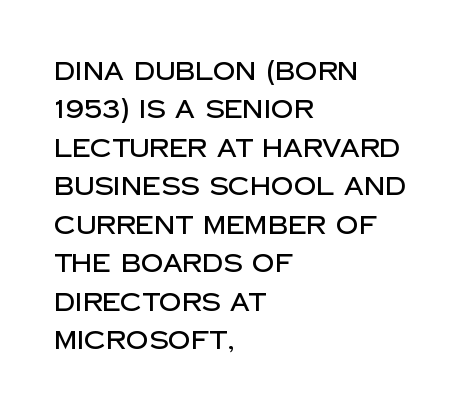
These lines stack with their left ends in a neat column. This is the regular roman posture of the typeface. Leading matches the norm, producing a regular column. No extra tracking has been applied to these lines. Type without underlining.
